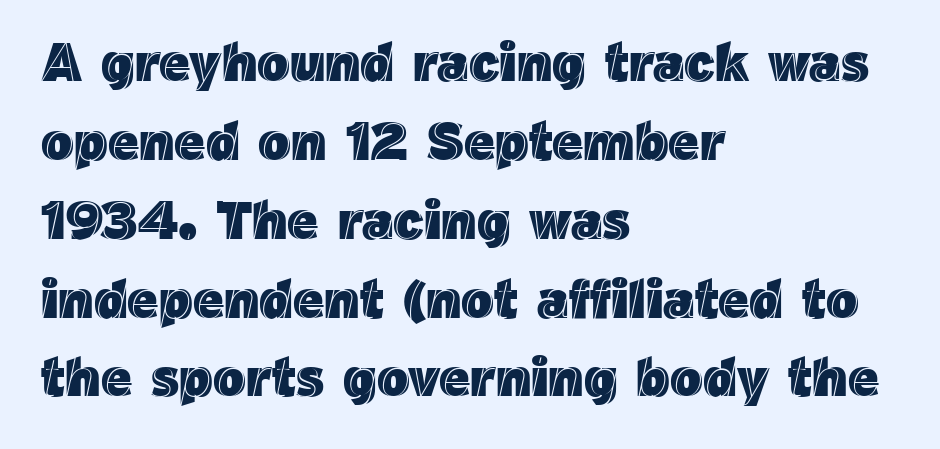
Q: Is the text italic (slanted)? A: No, it is upright.
Q: Is the text underlined? A: No.
Q: How is the paragraph aligned? A: Left-aligned.
Q: Is the spacing between letters normal or unusually wide? A: Normal.
Q: Is the spacing between lines tight, normal or loose? A: Normal.
Q: Width (condensed, normal, or wide)? A: Normal.
Q: x-height? A: Medium.
Q: Monospaced? A: No.
